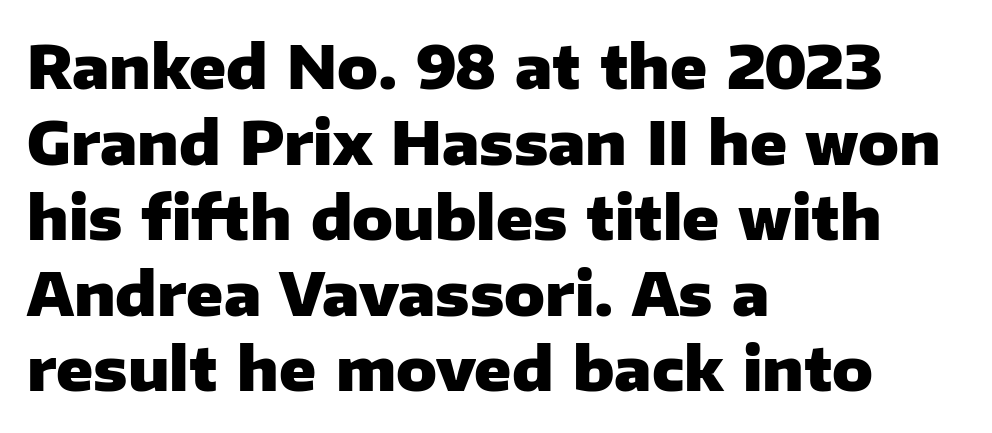
Q: Is the text bold? A: Yes.
Q: Is the text italic (slanted)? A: No, it is upright.
Q: Is the typeface a serif or a sans-serif typeface? A: Sans-serif.
Q: Is the text underlined? A: No.
Q: How is the paragraph aligned? A: Left-aligned.
Q: Is the spacing between letters normal or unusually wide? A: Normal.
Q: Is the spacing between lines tight, normal or loose? A: Normal.
Q: Width (condensed, normal, or wide)? A: Normal.
Q: Stroke contrast? A: Low.
Q: x-height? A: Medium.
Q: Monospaced? A: No.
